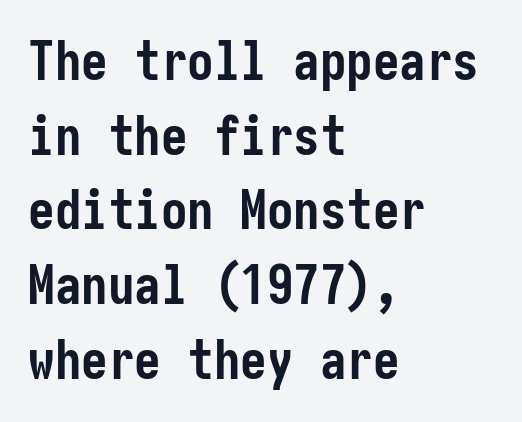
Q: Is the text bold? A: Yes.
Q: Is the text italic (slanted)? A: No, it is upright.
Q: Is the typeface a serif or a sans-serif typeface? A: Sans-serif.
Q: Is the text underlined? A: No.
Q: How is the paragraph aligned? A: Left-aligned.
Q: Is the spacing between letters normal or unusually wide? A: Normal.
Q: Is the spacing between lines tight, normal or loose? A: Normal.
Q: Width (condensed, normal, or wide)? A: Condensed.
Q: Stroke contrast? A: Low.
Q: x-height? A: Medium.
